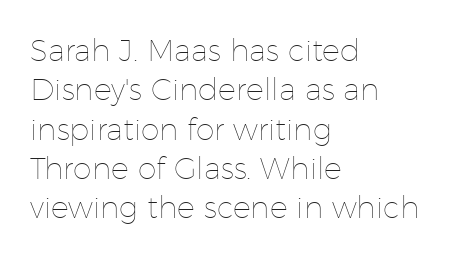
The image shows 30 px thin type, upright; set left-aligned, normal line spacing (1.31x), normal letter spacing, not underlined; low stroke contrast and a medium x-height.
